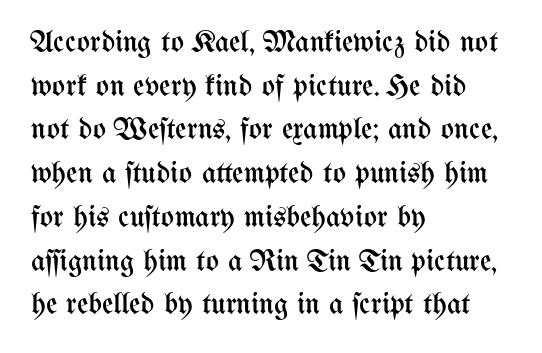
Q: Is the text bold? A: No.
Q: Is the text italic (slanted)? A: No, it is upright.
Q: Is the text underlined? A: No.
Q: How is the paragraph aligned? A: Left-aligned.
Q: Is the spacing between letters normal or unusually wide? A: Normal.
Q: Is the spacing between lines tight, normal or loose? A: Normal.
Q: Width (condensed, normal, or wide)? A: Condensed.
Q: Stroke contrast? A: Medium.
Q: x-height? A: Medium.
Q: Monospaced? A: No.
